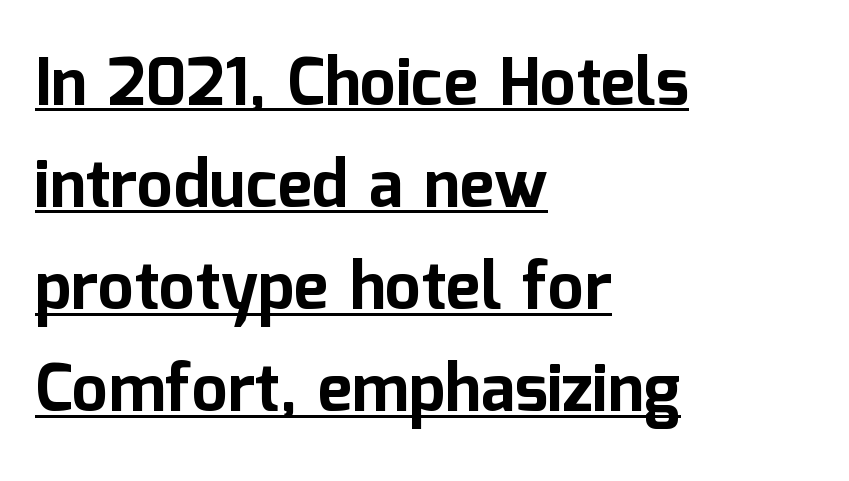
Q: Is the text bold? A: Yes.
Q: Is the text italic (slanted)? A: No, it is upright.
Q: Is the typeface a serif or a sans-serif typeface? A: Sans-serif.
Q: Is the text underlined? A: Yes.
Q: How is the paragraph aligned? A: Left-aligned.
Q: Is the spacing between letters normal or unusually wide? A: Normal.
Q: Is the spacing between lines tight, normal or loose? A: Normal.
Q: Width (condensed, normal, or wide)? A: Normal.
Q: Stroke contrast? A: Low.
Q: x-height? A: Medium.
Q: Monospaced? A: No.
